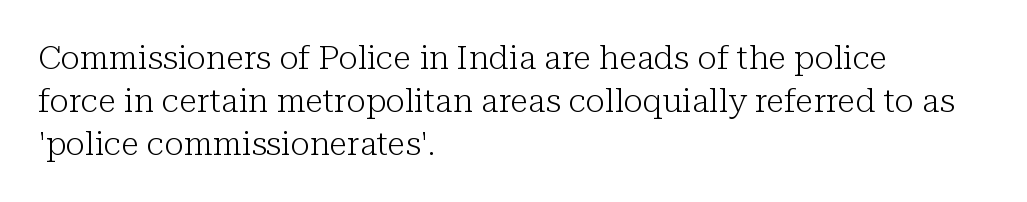
Q: Is the text bold? A: No.
Q: Is the text italic (slanted)? A: No, it is upright.
Q: Is the typeface a serif or a sans-serif typeface? A: Serif.
Q: Is the text underlined? A: No.
Q: How is the paragraph aligned? A: Left-aligned.
Q: Is the spacing between letters normal or unusually wide? A: Normal.
Q: Is the spacing between lines tight, normal or loose? A: Normal.
Q: Width (condensed, normal, or wide)? A: Normal.
Q: Stroke contrast? A: Low.
Q: x-height? A: Medium.
Q: Monospaced? A: No.
